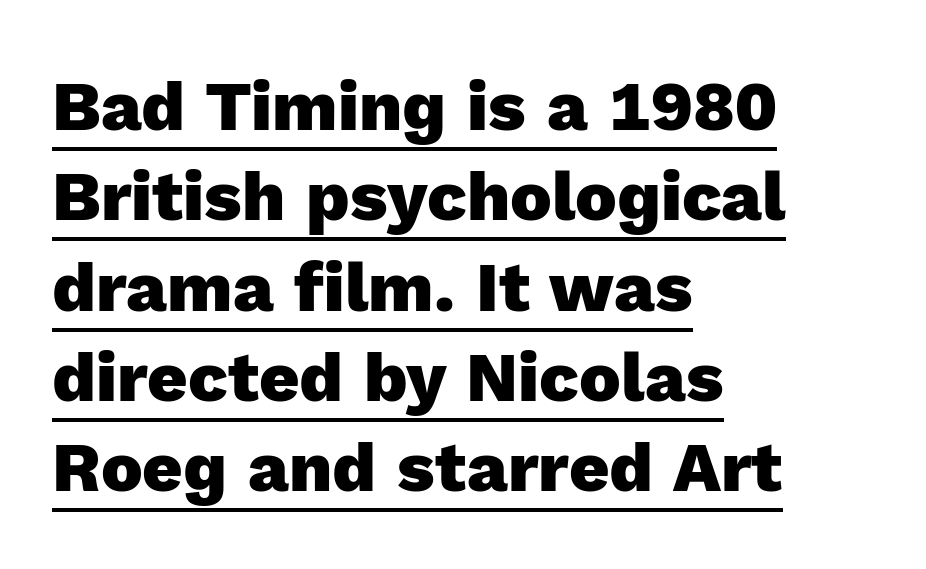
{"serif": "no", "italic": "no", "bold": "yes", "weight": "heavy", "width": "normal", "x_height": "medium", "monospaced": "no", "underline": "yes", "align": "left", "line_spacing": "normal", "line_spacing_ratio": 1.29, "letter_spacing": "normal", "letter_spacing_em": 0.0, "glyph_px": 70}
